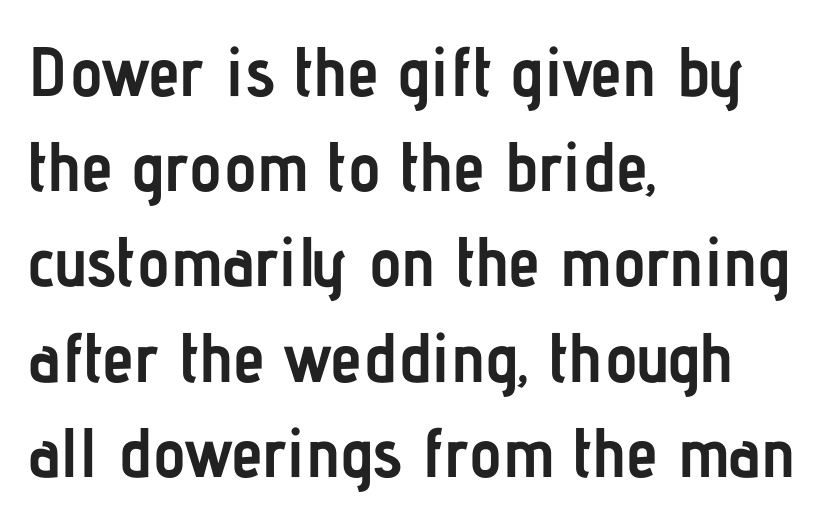
The image shows 70 px semibold, condensed sans-serif type, upright; set left-aligned, normal line spacing (1.36x), normal letter spacing, not underlined; low stroke contrast and a medium x-height.
